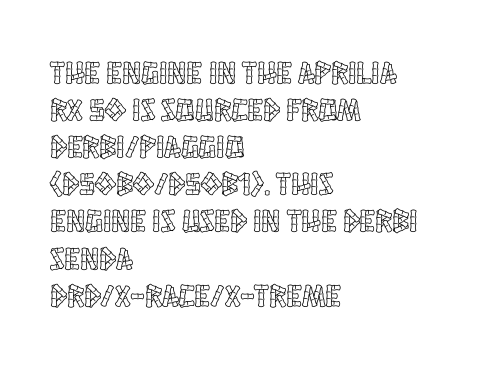
The image shows 32 px condensed type, upright; set left-aligned, line spacing 1.16x, normal letter spacing, not underlined; a large x-height.
